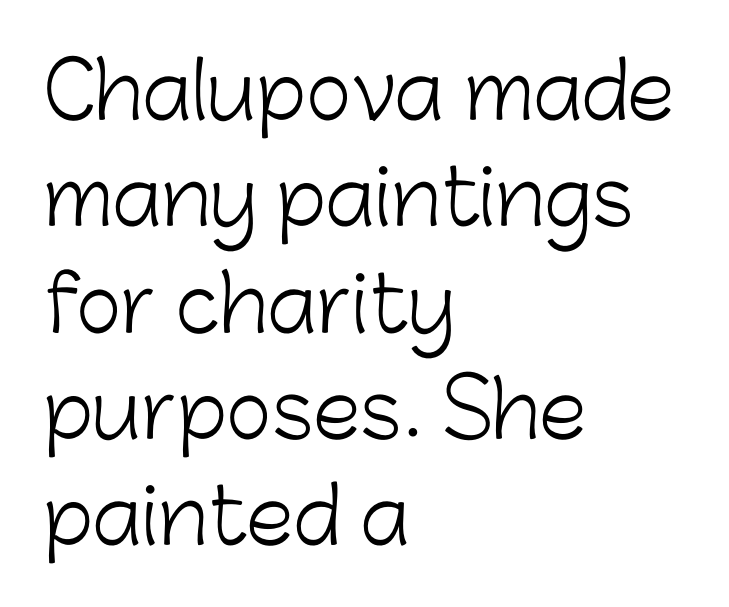
Q: Is the text bold? A: No.
Q: Is the text italic (slanted)? A: No, it is upright.
Q: Is the typeface a serif or a sans-serif typeface? A: Sans-serif.
Q: Is the text underlined? A: No.
Q: How is the paragraph aligned? A: Left-aligned.
Q: Is the spacing between letters normal or unusually wide? A: Normal.
Q: Is the spacing between lines tight, normal or loose? A: Normal.
Q: Width (condensed, normal, or wide)? A: Normal.
Q: Stroke contrast? A: Low.
Q: x-height? A: Medium.
Q: Monospaced? A: No.
